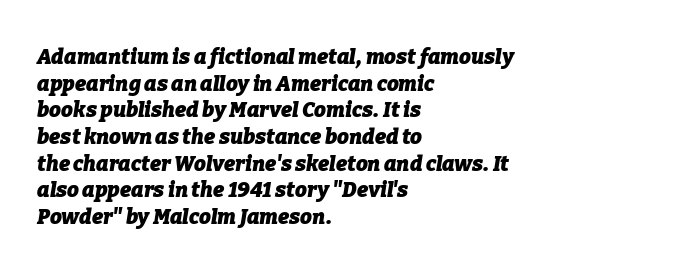
Typographic density is high because the face is bold. Does the lettering tilt? It does — this is italic. Only glyphs here, with clear space below each row. Where is the straight margin? On the left.
